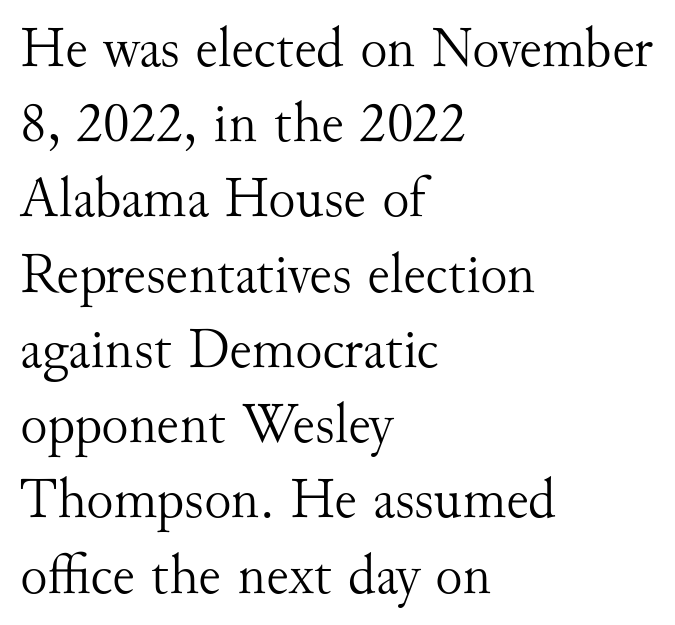
The face looks like a standard text weight, possibly lighter. The specimen reads as upright at a glance. These lines are rendered in a variable-pitch font. Reading down the block, your eye returns to a fixed left position each line. Font category for this specimen: serif.
